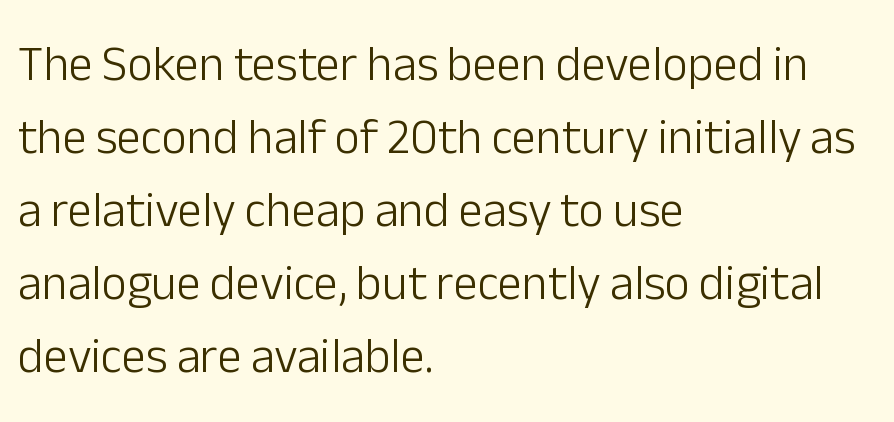
{"serif": "no", "italic": "no", "bold": "no", "weight": "light", "width": "normal", "stroke_contrast": "low", "x_height": "medium", "monospaced": "no", "underline": "no", "align": "left", "line_spacing": "normal", "line_spacing_ratio": 1.49, "letter_spacing": "normal", "letter_spacing_em": 0.0, "glyph_px": 49}
